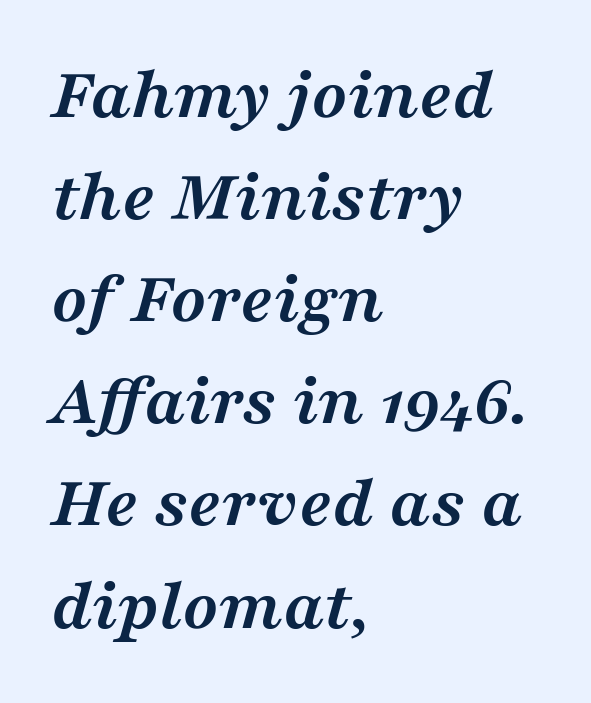
Q: Is the text bold? A: Yes.
Q: Is the text italic (slanted)? A: Yes, it leans right by about 16 degrees.
Q: Is the typeface a serif or a sans-serif typeface? A: Serif.
Q: Is the text underlined? A: No.
Q: How is the paragraph aligned? A: Left-aligned.
Q: Is the spacing between letters normal or unusually wide? A: Normal.
Q: Is the spacing between lines tight, normal or loose? A: Normal.
Q: Width (condensed, normal, or wide)? A: Wide.
Q: Stroke contrast? A: Medium.
Q: x-height? A: Medium.
Q: Monospaced? A: No.
